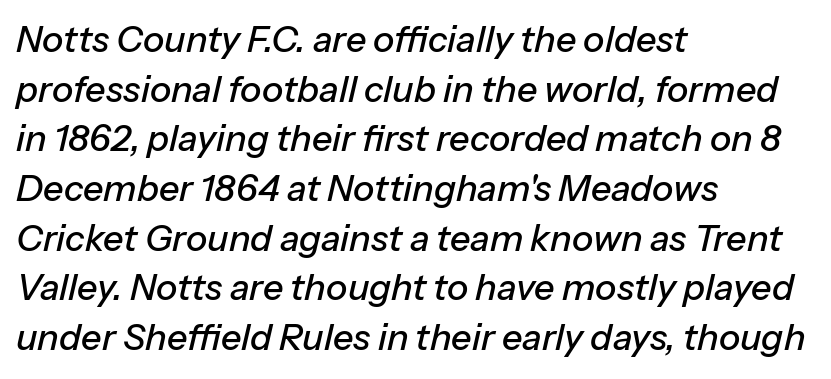
Glyph-to-glyph distance matches everyday printed text. The glyphs are unaccompanied by any horizontal stroke below them. When letters slant like this, we call the style italic. All the whitespace from short lines collects on the right.
